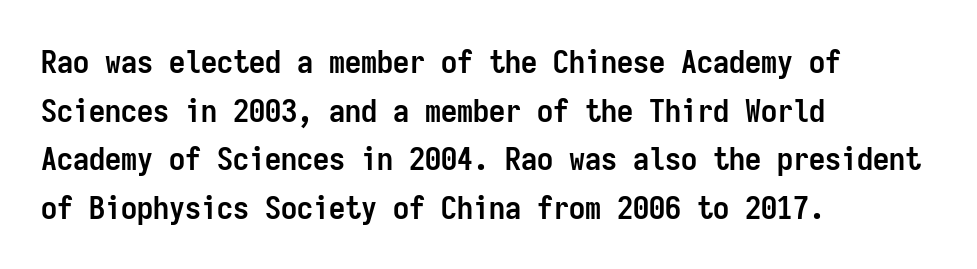
Every character here occupies the same horizontal width, giving the sample a typewriter-like rhythm. Leading: standard. The passage shown has conventional tracking throughout. How heavy is the stroke? Heavy — this is a bold.
